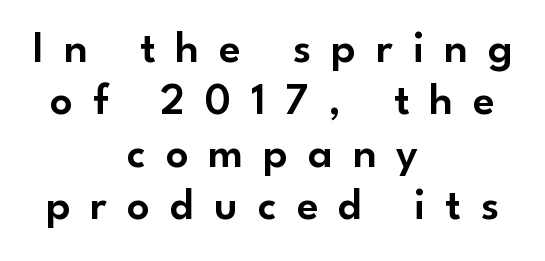
The image shows 44 px sans-serif type, upright; set centered, line spacing 1.19x, unusually wide letter spacing (+0.46 em), not underlined; low stroke contrast and a small x-height.
